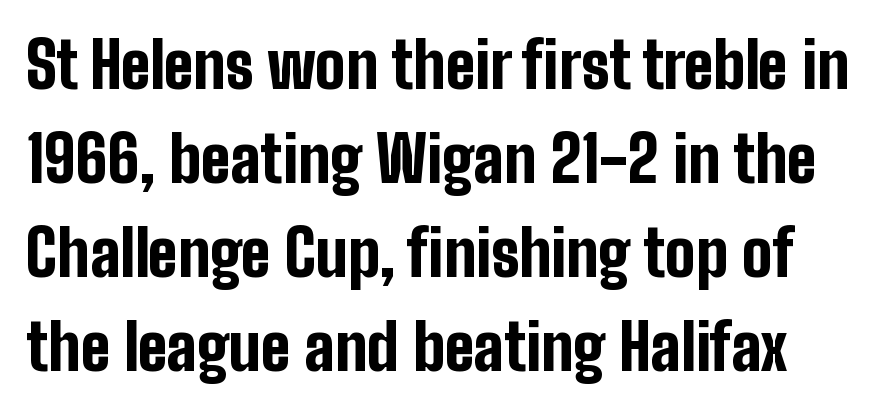
Proportional: the letters do not fall into vertical columns. Nothing sits at the stroke ends, so this counts as sans-serif. A bare baseline throughout the passage. The designer left line spacing at the default. Plenty of ink on the page — the face is bold.
